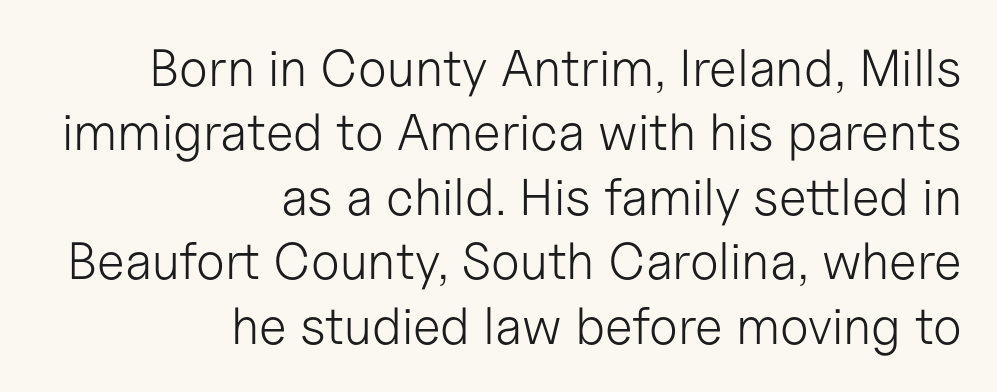
This is roman type, the default non-slanted kind. The typesetter chose a ragged-left arrangement here. These lines keep a tight, regular rhythm from letter to letter. Do the characters align in a grid? No, the font is proportional.
